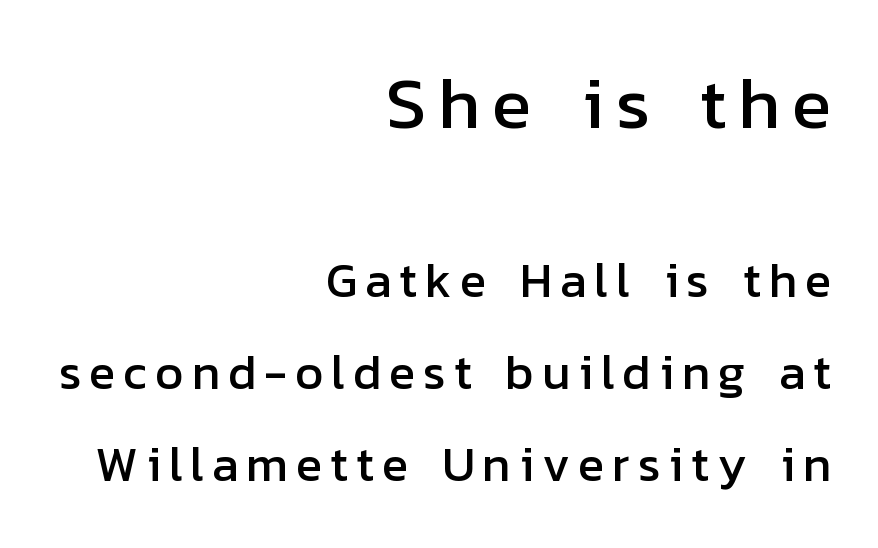
{"serif": "no", "italic": "no", "width": "normal", "stroke_contrast": "low", "x_height": "medium", "monospaced": "no", "underline": "no", "align": "right", "line_spacing_ratio": 1.88, "larger_block": "first", "size_ratio": 1.49, "glyph_px": 73}
